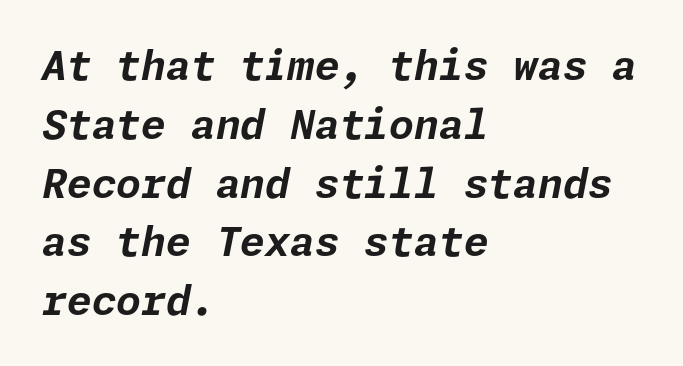
{"italic": "yes", "lean": "right", "slant_degrees": 11, "bold": "yes", "weight": "bold", "width": "normal", "stroke_contrast": "low", "x_height": "medium", "underline": "no", "align": "left", "line_spacing": "normal", "line_spacing_ratio": 1.47, "letter_spacing": "normal", "letter_spacing_em": 0.0, "glyph_px": 40}
